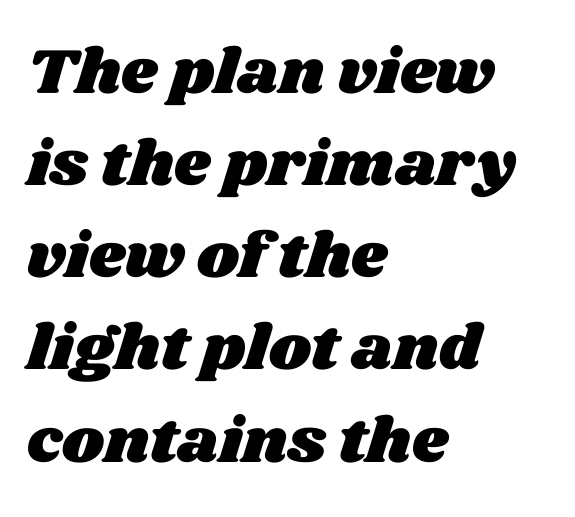
{"width": "wide", "stroke_contrast": "medium", "x_height": "large", "monospaced": "no", "underline": "no", "align": "left", "line_spacing": "normal", "line_spacing_ratio": 1.44, "letter_spacing": "normal", "letter_spacing_em": 0.0, "glyph_px": 64}
